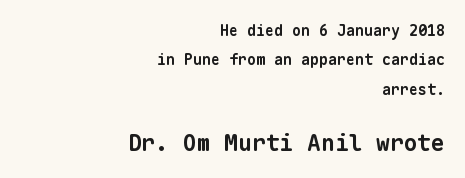
The second block has been scaled up relative to the first. Tracking here is standard; glyphs follow each other at the usual distance. Heavy-handed strokes throughout: this text is bold. Is the block centered? No — it sits flush against the right margin.
